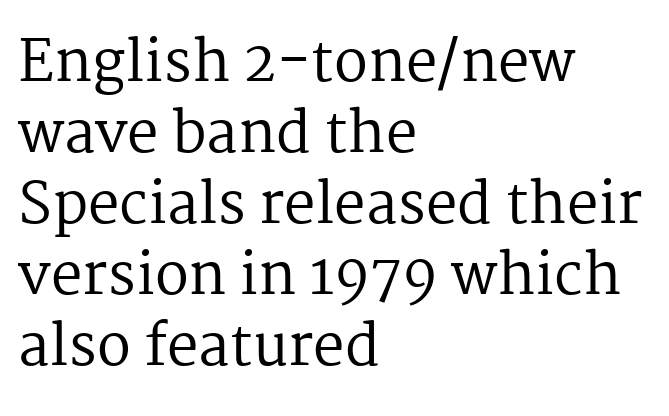
The image shows 56 px regular-weight serif type, upright; set left-aligned, normal line spacing (1.27x), normal letter spacing, not underlined; medium stroke contrast and a medium x-height.
